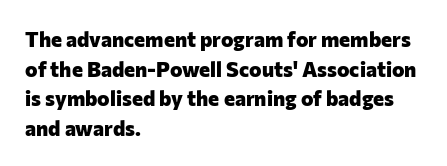
Q: Is the text bold? A: Yes.
Q: Is the text italic (slanted)? A: No, it is upright.
Q: Is the text underlined? A: No.
Q: How is the paragraph aligned? A: Left-aligned.
Q: Is the spacing between letters normal or unusually wide? A: Normal.
Q: Is the spacing between lines tight, normal or loose? A: Normal.
